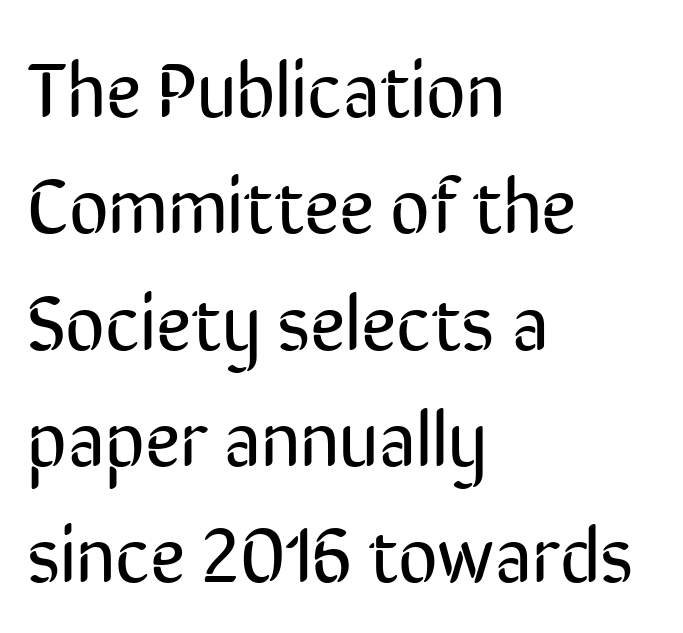
Q: Is the text bold? A: No.
Q: Is the text italic (slanted)? A: No, it is upright.
Q: Is the typeface a serif or a sans-serif typeface? A: Sans-serif.
Q: Is the text underlined? A: No.
Q: How is the paragraph aligned? A: Left-aligned.
Q: Is the spacing between letters normal or unusually wide? A: Normal.
Q: Is the spacing between lines tight, normal or loose? A: Normal.
Q: Width (condensed, normal, or wide)? A: Condensed.
Q: Stroke contrast? A: Low.
Q: x-height? A: Medium.
Q: Monospaced? A: No.
